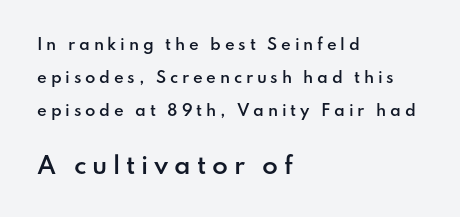
The image shows 23 px text type, upright; set left-aligned, loose line spacing (2.19x), unusually wide letter spacing (+0.25 em), not underlined; the second (bottom) block is 1.53x larger.
